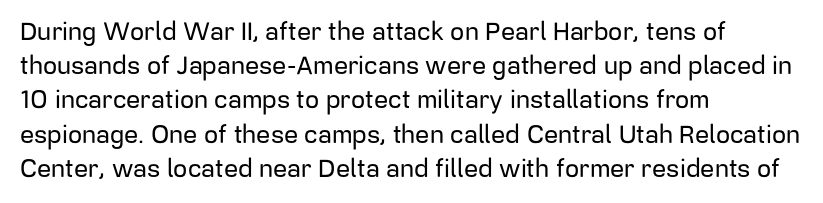
The image shows 25 px text type, upright; set left-aligned, normal line spacing (1.37x), normal letter spacing, not underlined.
